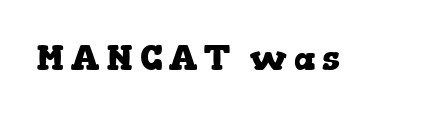
Q: Is the text bold? A: Yes.
Q: Is the text italic (slanted)? A: No, it is upright.
Q: Is the typeface a serif or a sans-serif typeface? A: Serif.
Q: Is the text underlined? A: No.
Q: Width (condensed, normal, or wide)? A: Wide.
Q: Stroke contrast? A: Low.
Q: x-height? A: Medium.
Q: Monospaced? A: No.
